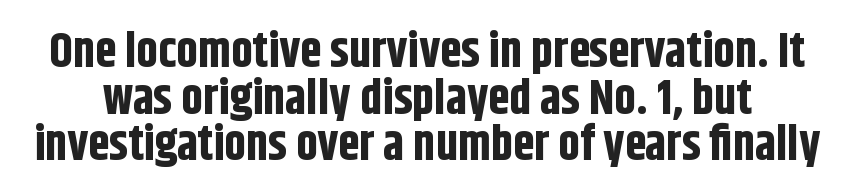
Q: Is the text bold? A: Yes.
Q: Is the text italic (slanted)? A: No, it is upright.
Q: Is the typeface a serif or a sans-serif typeface? A: Sans-serif.
Q: Is the text underlined? A: No.
Q: Is the spacing between letters normal or unusually wide? A: Normal.
Q: Is the spacing between lines tight, normal or loose? A: Tight.
Q: Width (condensed, normal, or wide)? A: Condensed.
Q: Stroke contrast? A: Low.
Q: x-height? A: Large.
Q: Monospaced? A: No.
